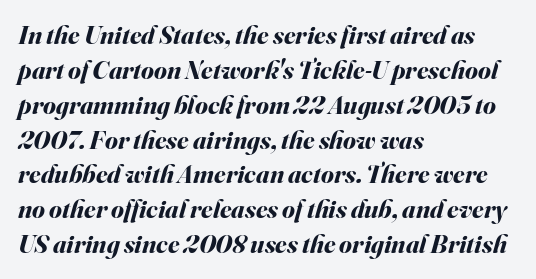
The image shows 26 px bold type, italic (leaning right); set left-aligned, normal line spacing (1.34x), normal letter spacing, not underlined.
